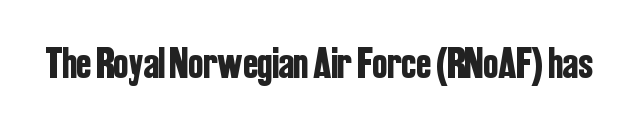
The image shows 44 px condensed sans-serif type, upright; set normal letter spacing, not underlined; low stroke contrast and a medium x-height.
